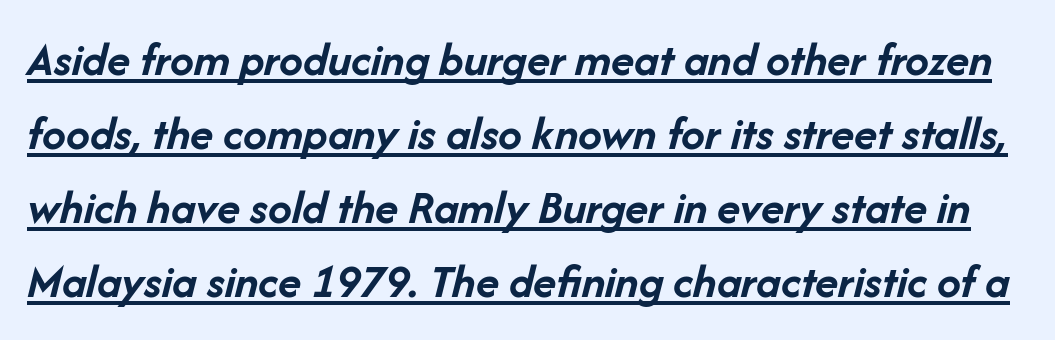
Its strokes are broad and dark, the hallmark of bold type. Is there much room between lines? A standard amount, neither cramped nor airy. The letters are slanted; this is an italic face. A continuous stroke trails under the words, as in a hyperlink. Honestly, the letter spacing is just normal — you wouldn't notice it.
